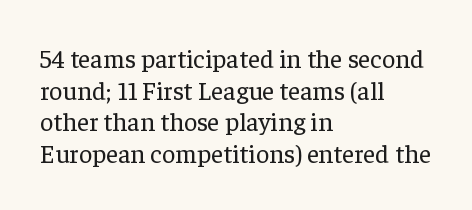
The image shows 26 px text type, upright; set left-aligned, line spacing 1.22x, normal letter spacing, not underlined.
